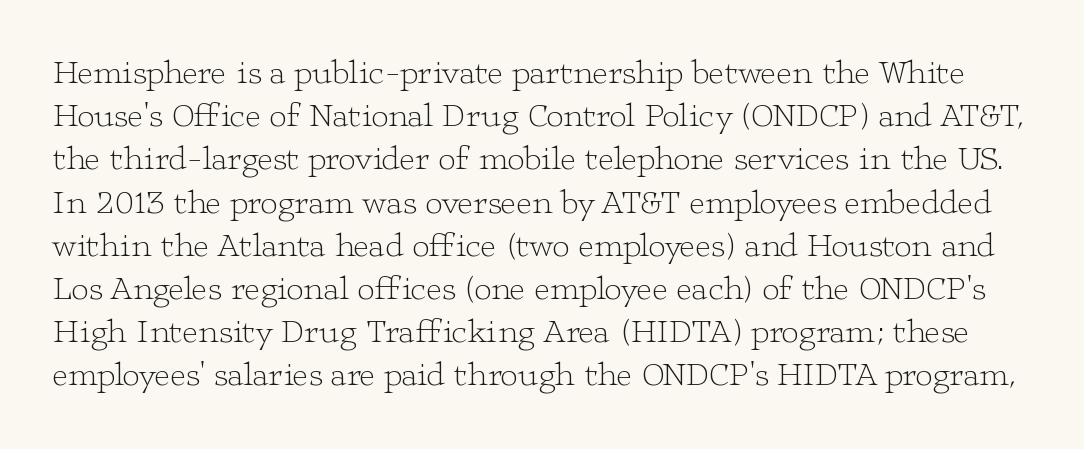
Q: Is the text bold? A: No.
Q: Is the text italic (slanted)? A: No, it is upright.
Q: Is the typeface a serif or a sans-serif typeface? A: Serif.
Q: Is the text underlined? A: No.
Q: Is the spacing between letters normal or unusually wide? A: Normal.
Q: Is the spacing between lines tight, normal or loose? A: Normal.
Q: Width (condensed, normal, or wide)? A: Wide.
Q: Stroke contrast? A: Low.
Q: x-height? A: Medium.
Q: Monospaced? A: No.
